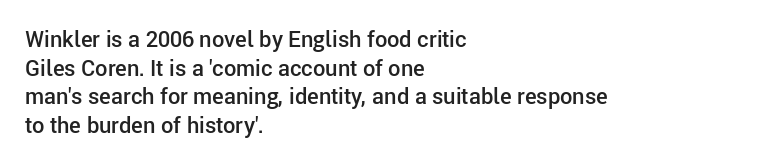
{"italic": "no", "bold": "semi", "underline": "no", "align": "left", "line_spacing": "normal", "line_spacing_ratio": 1.3, "letter_spacing": "normal", "letter_spacing_em": 0.0, "glyph_px": 22}
